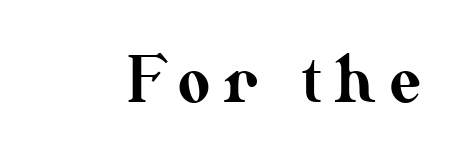
The image shows 62 px text type, upright; set unusually wide letter spacing (+0.22 em), not underlined; medium stroke contrast and a small x-height.
